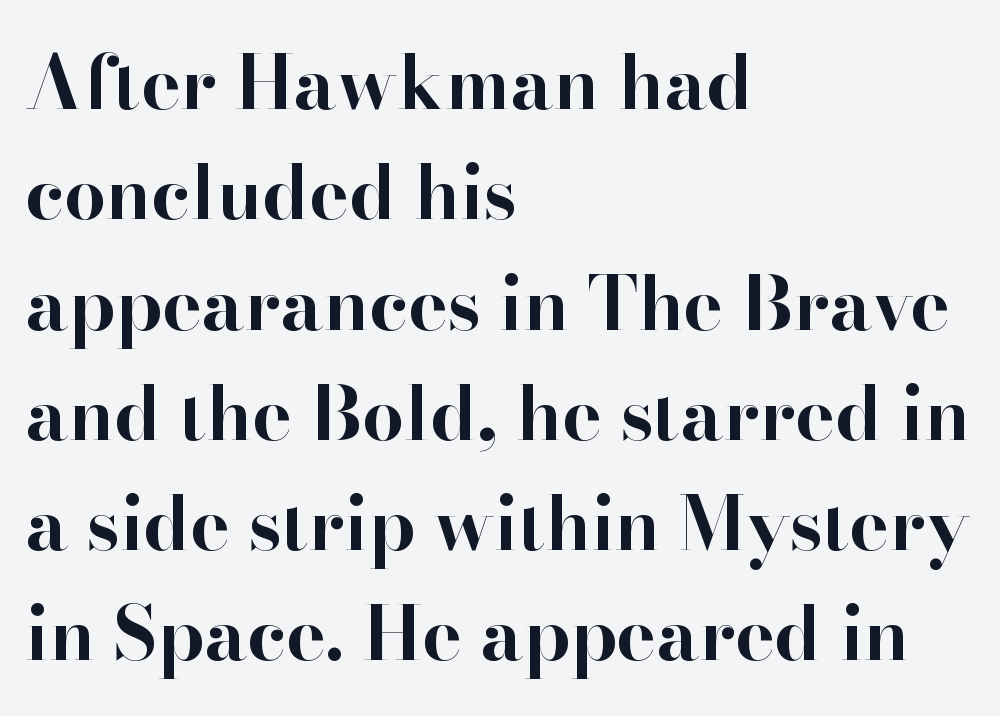
{"serif": "yes", "italic": "no", "bold": "yes", "weight": "bold", "width": "normal", "stroke_contrast": "high", "x_height": "small", "monospaced": "no", "underline": "no", "align": "left", "line_spacing": "normal", "line_spacing_ratio": 1.49, "letter_spacing": "normal", "letter_spacing_em": 0.0, "glyph_px": 74}
